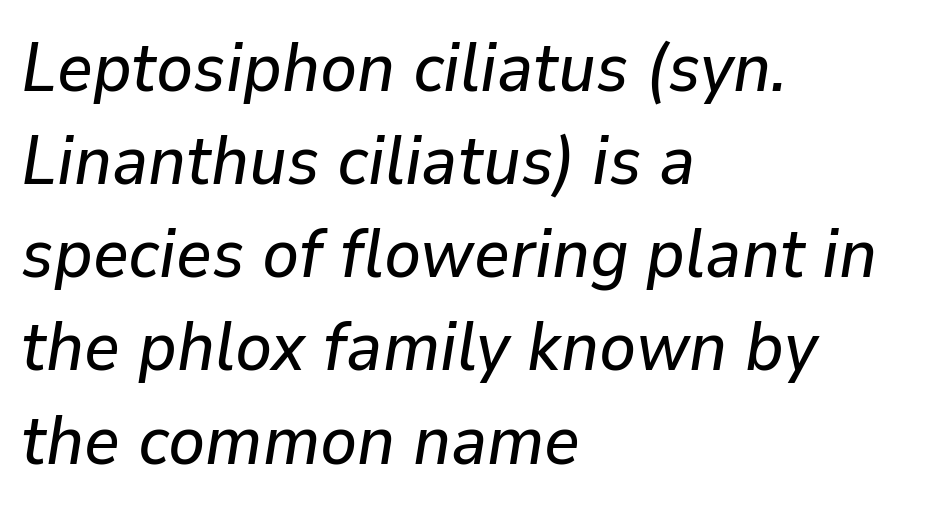
The image shows 69 px text type, italic (leaning right); set left-aligned, normal line spacing (1.35x), normal letter spacing, not underlined; low stroke contrast and a medium x-height.
